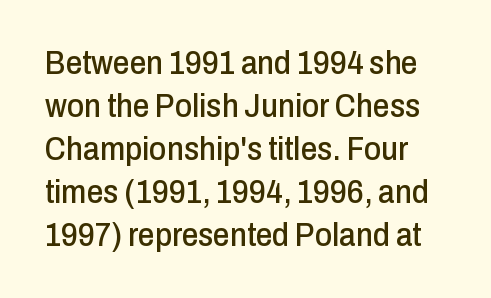
{"serif": "no", "italic": "no", "width": "condensed", "stroke_contrast": "low", "x_height": "medium", "monospaced": "no", "underline": "no", "line_spacing": "normal", "line_spacing_ratio": 1.3, "letter_spacing": "normal", "letter_spacing_em": 0.0, "glyph_px": 33}
